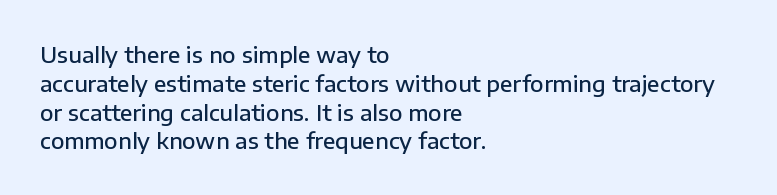
Q: Is the text bold? A: Semi-bold.
Q: Is the text italic (slanted)? A: No, it is upright.
Q: Is the text underlined? A: No.
Q: How is the paragraph aligned? A: Left-aligned.
Q: Is the spacing between letters normal or unusually wide? A: Normal.
Q: Is the spacing between lines tight, normal or loose? A: Normal.
